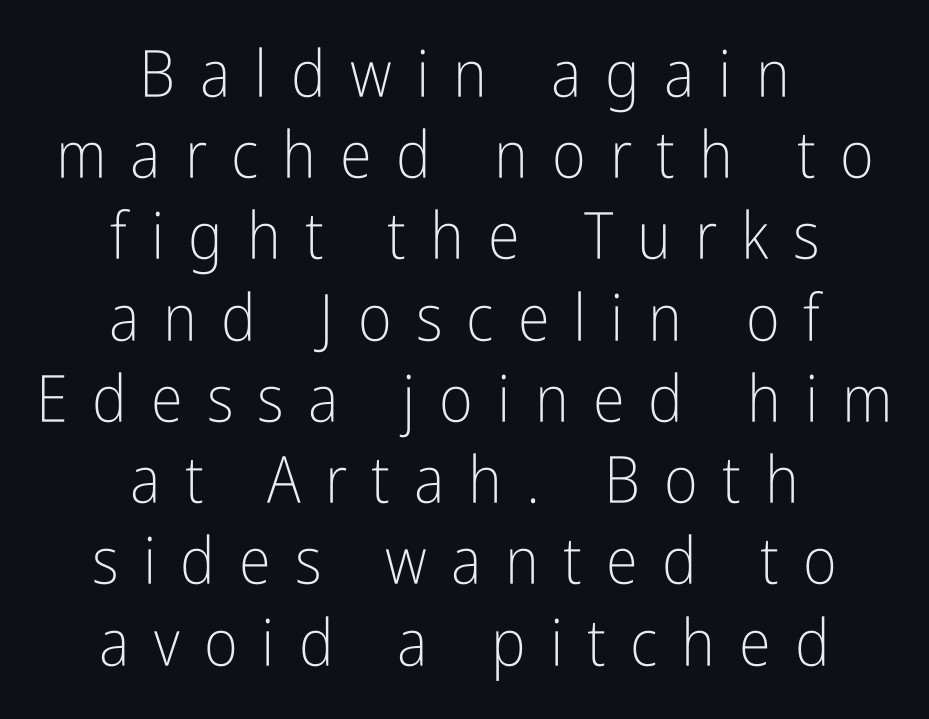
{"serif": "no", "italic": "no", "bold": "no", "weight": "light", "width": "condensed", "stroke_contrast": "low", "x_height": "medium", "monospaced": "no", "underline": "no", "align": "center", "line_spacing": "normal", "line_spacing_ratio": 1.25, "letter_spacing": "wide", "letter_spacing_em": 0.37, "glyph_px": 65}
